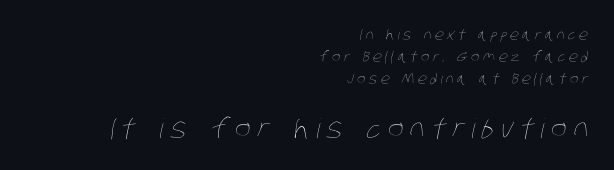
Q: Is the text bold? A: No.
Q: Is the text underlined? A: No.
Q: How is the paragraph aligned? A: Right-aligned.
Q: Is the spacing between letters normal or unusually wide? A: Unusually wide.
Q: Is the spacing between lines tight, normal or loose? A: Normal.
Q: Which block of text is set in a larger size, the first (top) or the second (bottom)? A: The second (bottom) one.
